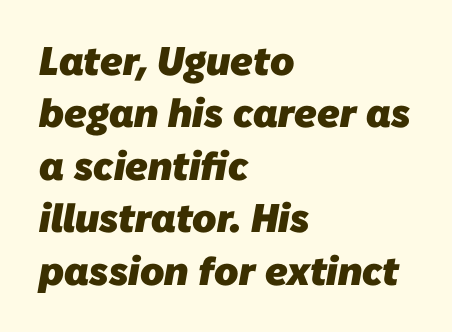
The image shows 40 px heavy sans-serif type; set left-aligned, normal line spacing (1.31x), normal letter spacing, not underlined; low stroke contrast and a medium x-height.
